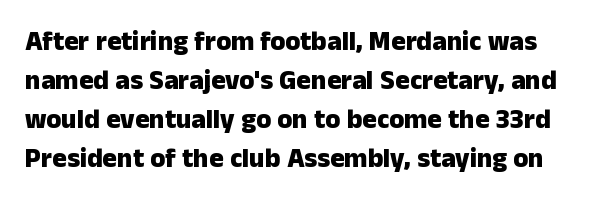
If you measured baseline to baseline, you'd find a middling distance. Does extra space separate the letters? No, they use regular spacing. Pretty heavy lettering here — definitely bold. Style check: upright. Only glyphs here, with clear space below each row.
